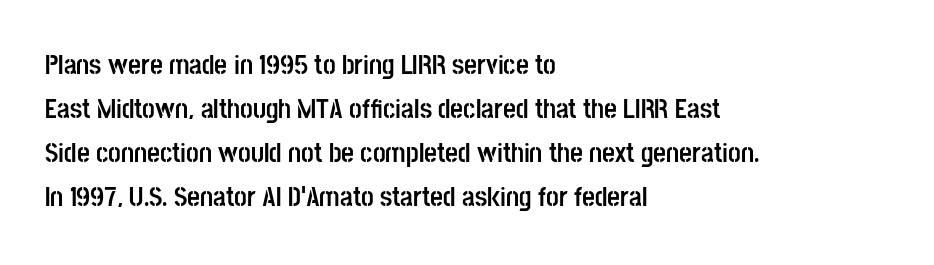
Q: Is the text bold? A: Yes.
Q: Is the text italic (slanted)? A: No, it is upright.
Q: Is the typeface a serif or a sans-serif typeface? A: Sans-serif.
Q: Is the text underlined? A: No.
Q: How is the paragraph aligned? A: Left-aligned.
Q: Is the spacing between letters normal or unusually wide? A: Normal.
Q: Is the spacing between lines tight, normal or loose? A: Normal.
Q: Width (condensed, normal, or wide)? A: Condensed.
Q: Stroke contrast? A: Low.
Q: x-height? A: Large.
Q: Monospaced? A: No.
